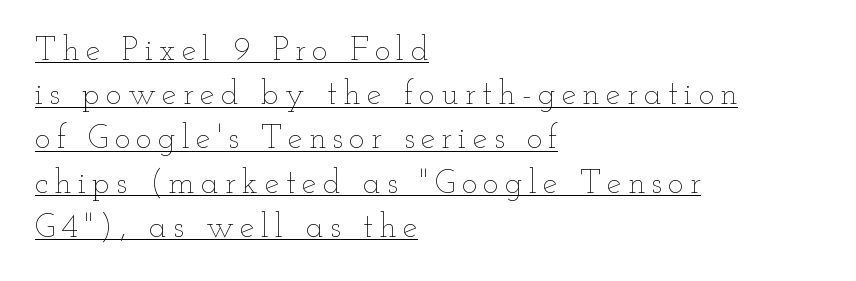
A light-to-regular cut is what we see here. Unlike italic type, these characters show no tilt at all. You could not count columns in this text — the font is proportionally spaced. The passage shown is underscored from start to finish. Quick note: interline space is typical. All the whitespace from short lines collects on the right.
